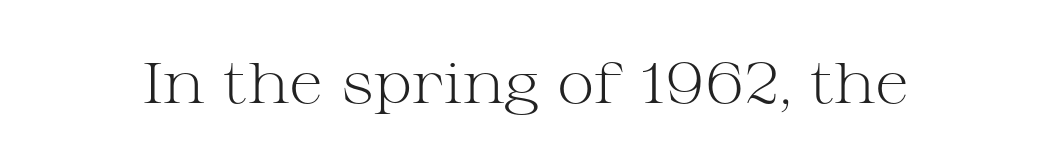
The image shows 57 px light, wide serif type, upright; set normal letter spacing, not underlined; medium stroke contrast and a medium x-height.
